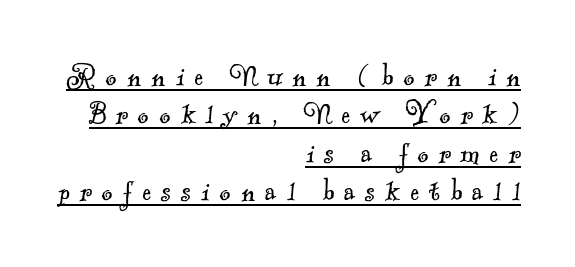
Q: Is the text bold? A: No.
Q: Is the typeface a serif or a sans-serif typeface? A: Serif.
Q: Is the text underlined? A: Yes.
Q: How is the paragraph aligned? A: Right-aligned.
Q: Is the spacing between letters normal or unusually wide? A: Unusually wide.
Q: Is the spacing between lines tight, normal or loose? A: Tight.
Q: Width (condensed, normal, or wide)? A: Normal.
Q: x-height? A: Small.
Q: Monospaced? A: No.
